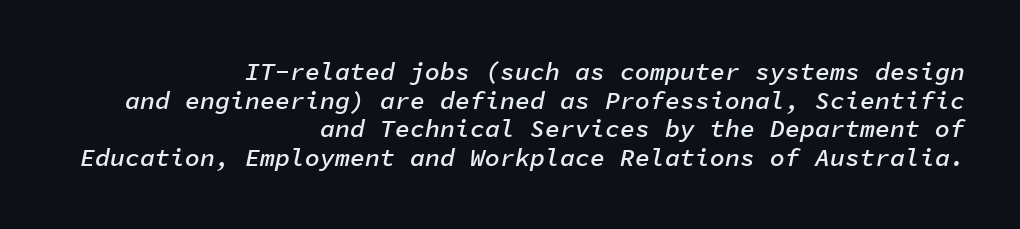
The image shows 25 px text type, italic (leaning right); set right-aligned, tight line spacing (1.15x), normal letter spacing, not underlined.
